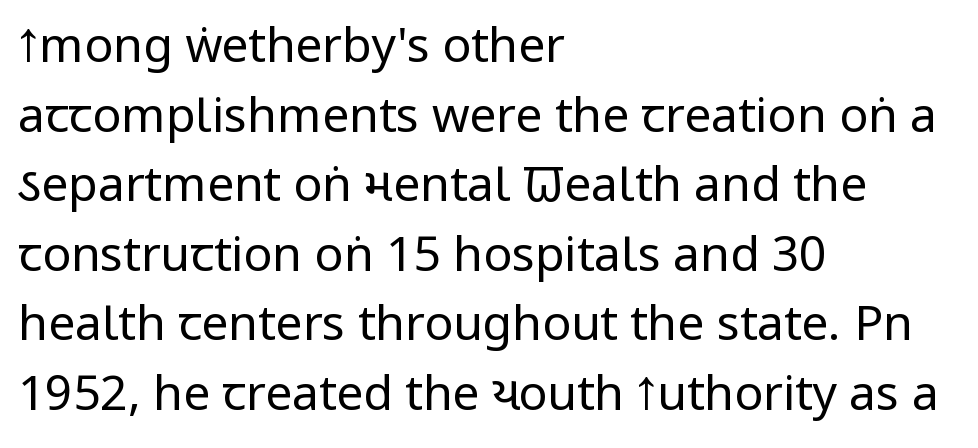
The image shows 48 px regular-weight, condensed sans-serif type, upright; set left-aligned, normal line spacing (1.45x), normal letter spacing, not underlined; low stroke contrast and a large x-height.
